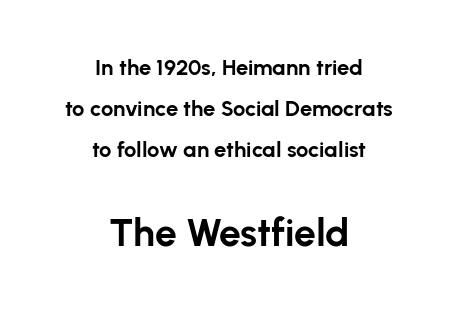
Q: Is the text bold? A: Yes.
Q: Is the text italic (slanted)? A: No, it is upright.
Q: Is the typeface a serif or a sans-serif typeface? A: Sans-serif.
Q: Is the text underlined? A: No.
Q: How is the paragraph aligned? A: Centered.
Q: Is the spacing between letters normal or unusually wide? A: Normal.
Q: Which block of text is set in a larger size, the first (top) or the second (bottom)? A: The second (bottom) one.
Q: Width (condensed, normal, or wide)? A: Normal.
Q: Stroke contrast? A: Low.
Q: x-height? A: Medium.
Q: Monospaced? A: No.
